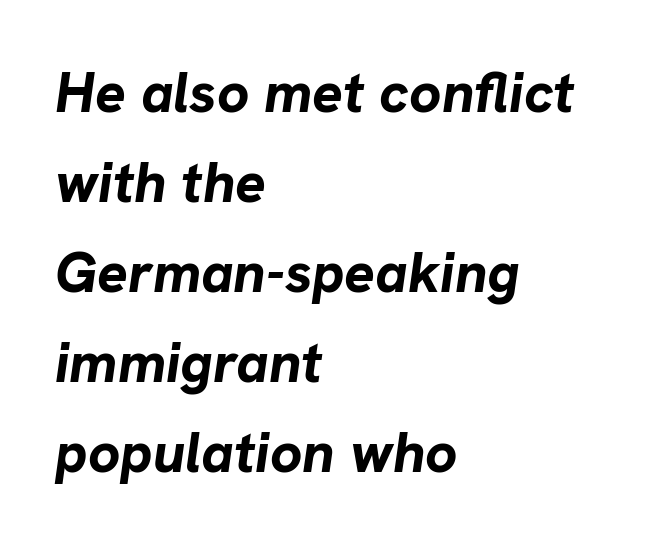
The image shows 57 px bold type, italic (leaning right); set left-aligned, normal line spacing (1.58x), normal letter spacing, not underlined; low stroke contrast and a medium x-height.
